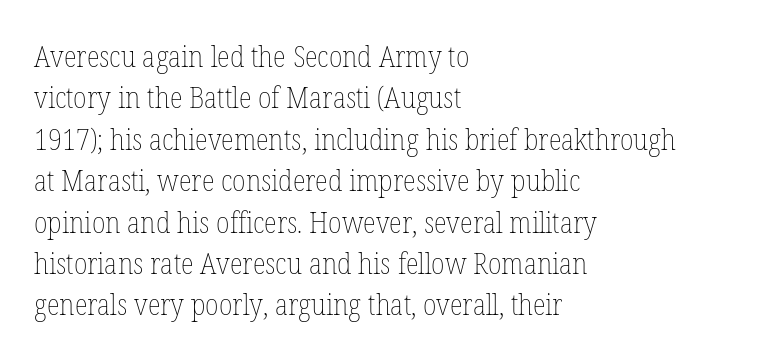
The image shows 30 px thin, condensed type, upright; set left-aligned, normal line spacing (1.38x), normal letter spacing, not underlined; low stroke contrast and a medium x-height.
